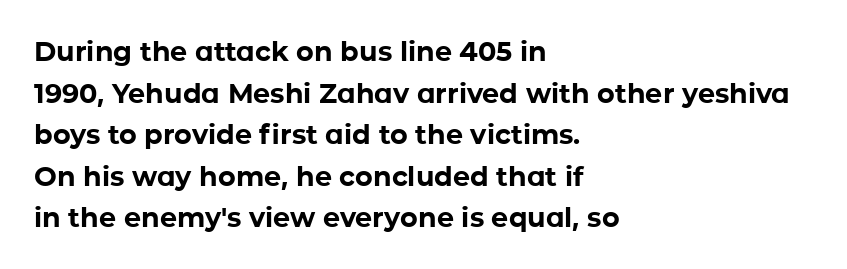
Q: Is the text bold? A: Yes.
Q: Is the text italic (slanted)? A: No, it is upright.
Q: Is the text underlined? A: No.
Q: How is the paragraph aligned? A: Left-aligned.
Q: Is the spacing between letters normal or unusually wide? A: Normal.
Q: Is the spacing between lines tight, normal or loose? A: Normal.
